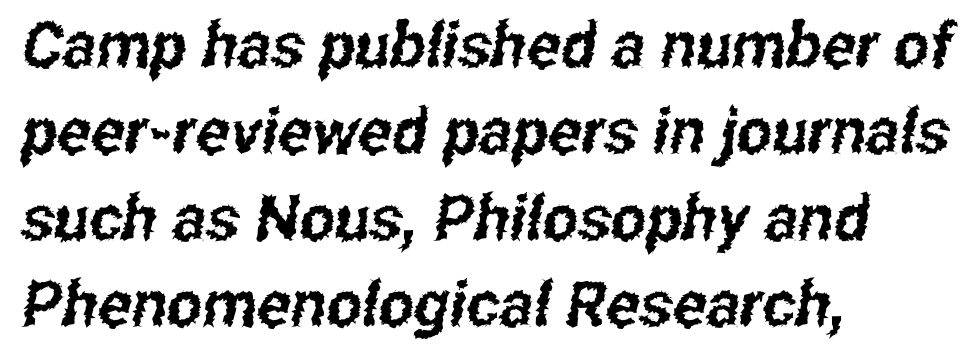
The image shows 63 px condensed sans-serif type; set left-aligned, normal line spacing (1.37x), normal letter spacing, not underlined; low stroke contrast and a medium x-height.
